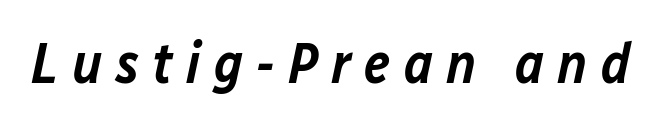
{"italic": "yes", "lean": "right", "slant_degrees": 12, "bold": "semi", "weight": "semibold", "width": "normal", "stroke_contrast": "low", "x_height": "medium", "monospaced": "no", "underline": "no", "letter_spacing": "wide", "letter_spacing_em": 0.23, "glyph_px": 57}
